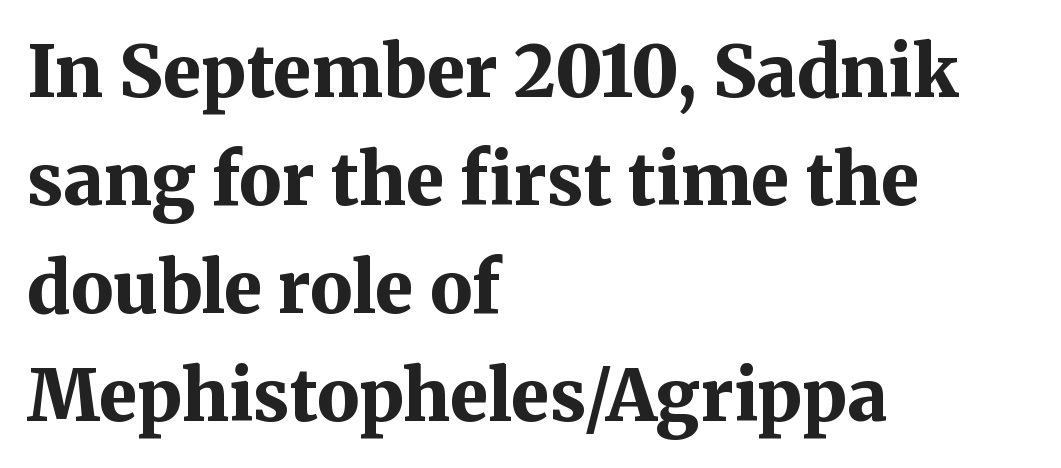
The image shows 71 px bold serif type, upright; set left-aligned, normal line spacing (1.52x), normal letter spacing, not underlined; medium stroke contrast and a medium x-height.
